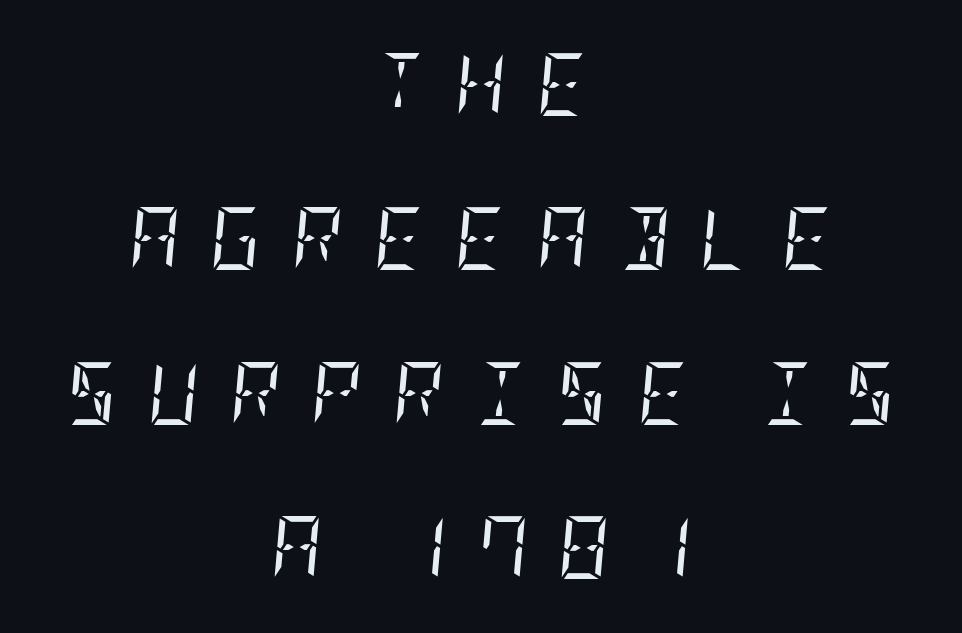
The image shows 63 px regular-weight, condensed serif type, italic (leaning right); set centered, loose line spacing (2.45x), unusually wide letter spacing (+0.48 em), not underlined; low stroke contrast and a large x-height.
